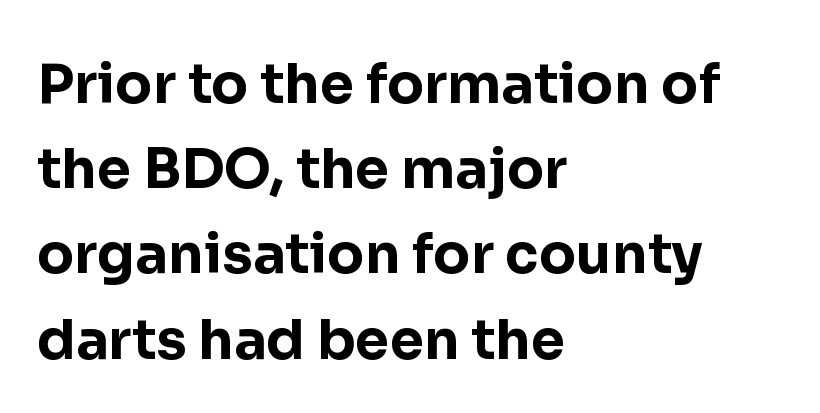
The image shows 55 px bold sans-serif type, upright; set left-aligned, normal line spacing (1.55x), normal letter spacing, not underlined; low stroke contrast and a medium x-height.
